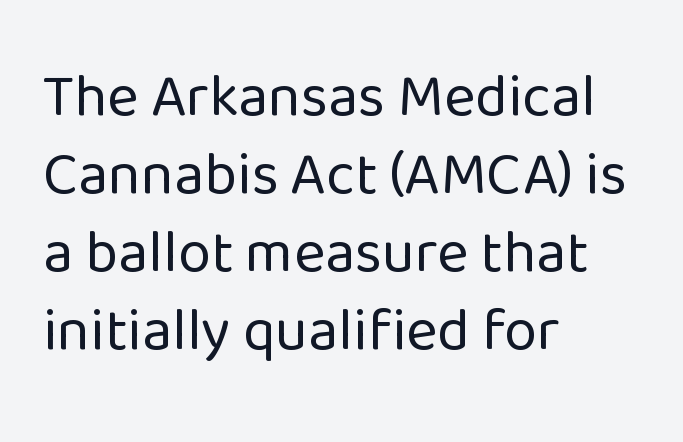
Nothing sits at the stroke ends, so this counts as sans-serif. If you drew a line through each stem, it would be perfectly vertical. Varying glyph widths throughout — classic text-font behaviour. The face looks like a standard text weight, possibly lighter. The gaps between neighbouring characters are ordinary and unremarkable.
